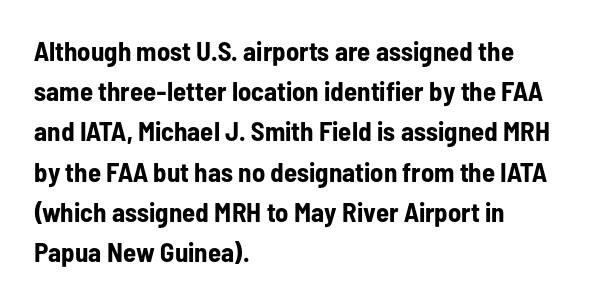
The image shows 27 px bold type, upright; set left-aligned, normal line spacing (1.49x), normal letter spacing, not underlined.
